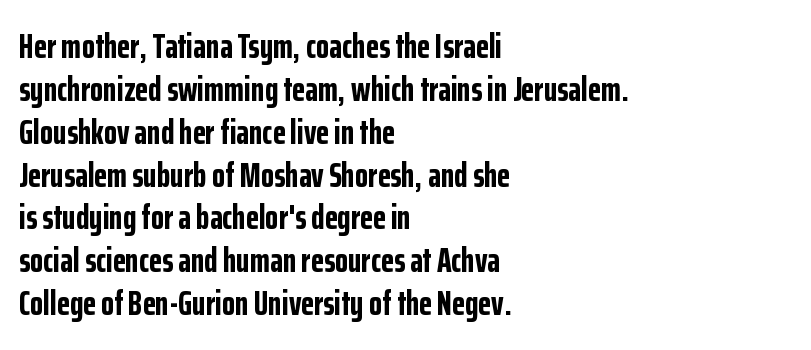
Q: Is the text bold? A: Yes.
Q: Is the text italic (slanted)? A: No, it is upright.
Q: Is the typeface a serif or a sans-serif typeface? A: Sans-serif.
Q: Is the text underlined? A: No.
Q: How is the paragraph aligned? A: Left-aligned.
Q: Is the spacing between letters normal or unusually wide? A: Normal.
Q: Is the spacing between lines tight, normal or loose? A: Normal.
Q: Width (condensed, normal, or wide)? A: Condensed.
Q: Stroke contrast? A: Low.
Q: x-height? A: Medium.
Q: Monospaced? A: No.
